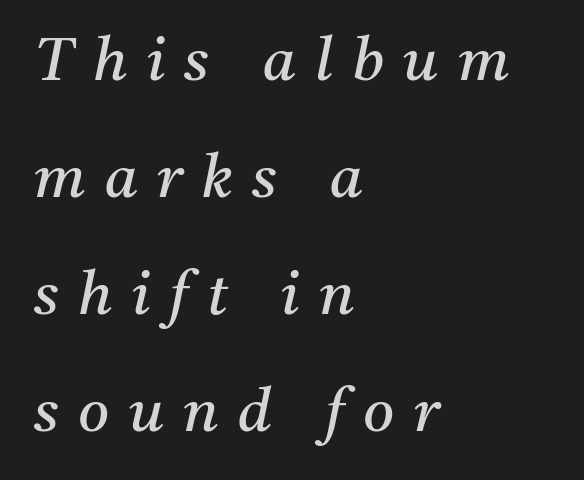
Q: Is the text bold? A: No.
Q: Is the text italic (slanted)? A: Yes, it leans right by about 11 degrees.
Q: Is the typeface a serif or a sans-serif typeface? A: Serif.
Q: Is the text underlined? A: No.
Q: How is the paragraph aligned? A: Left-aligned.
Q: Is the spacing between letters normal or unusually wide? A: Unusually wide.
Q: Is the spacing between lines tight, normal or loose? A: Loose.
Q: Width (condensed, normal, or wide)? A: Normal.
Q: Stroke contrast? A: Medium.
Q: x-height? A: Medium.
Q: Monospaced? A: No.
